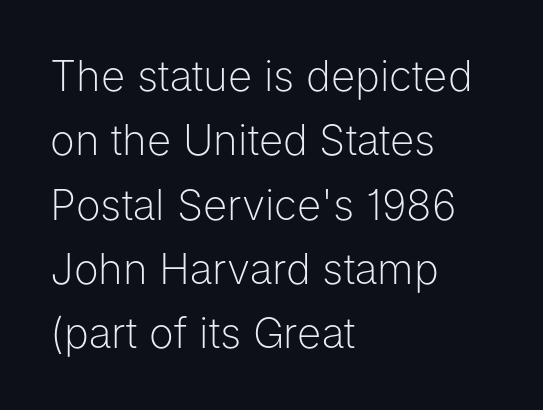
Q: Is the text bold? A: No.
Q: Is the text italic (slanted)? A: No, it is upright.
Q: Is the typeface a serif or a sans-serif typeface? A: Sans-serif.
Q: Is the text underlined? A: No.
Q: How is the paragraph aligned? A: Left-aligned.
Q: Is the spacing between letters normal or unusually wide? A: Normal.
Q: Is the spacing between lines tight, normal or loose? A: Normal.
Q: Width (condensed, normal, or wide)? A: Normal.
Q: Stroke contrast? A: Low.
Q: x-height? A: Medium.
Q: Monospaced? A: No.
